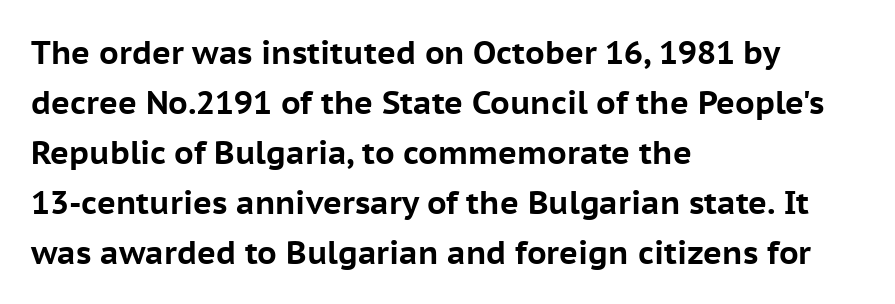
Q: Is the text bold? A: Yes.
Q: Is the text italic (slanted)? A: No, it is upright.
Q: Is the typeface a serif or a sans-serif typeface? A: Sans-serif.
Q: Is the text underlined? A: No.
Q: How is the paragraph aligned? A: Left-aligned.
Q: Is the spacing between letters normal or unusually wide? A: Normal.
Q: Is the spacing between lines tight, normal or loose? A: Normal.
Q: Width (condensed, normal, or wide)? A: Normal.
Q: Stroke contrast? A: Low.
Q: x-height? A: Medium.
Q: Monospaced? A: No.
